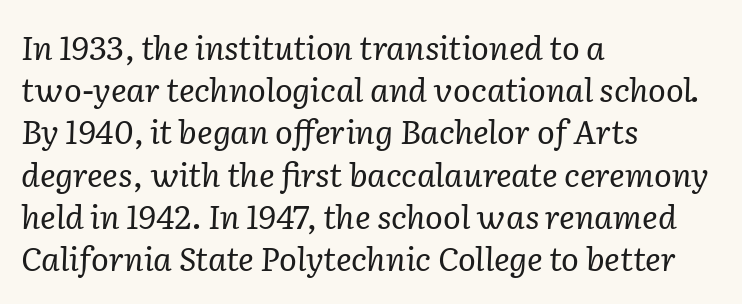
The image shows 33 px regular-weight serif type, italic (leaning right); set left-aligned, normal line spacing (1.28x), normal letter spacing, not underlined; low stroke contrast and a medium x-height.
